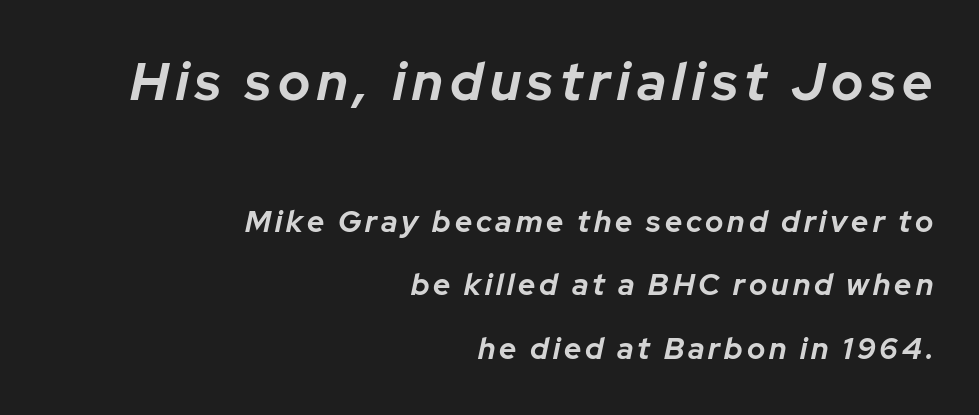
The image shows 53 px bold type, italic (leaning right); set right-aligned, loose line spacing (2.12x), not underlined; the first (top) block is 1.77x larger; low stroke contrast and a medium x-height.
